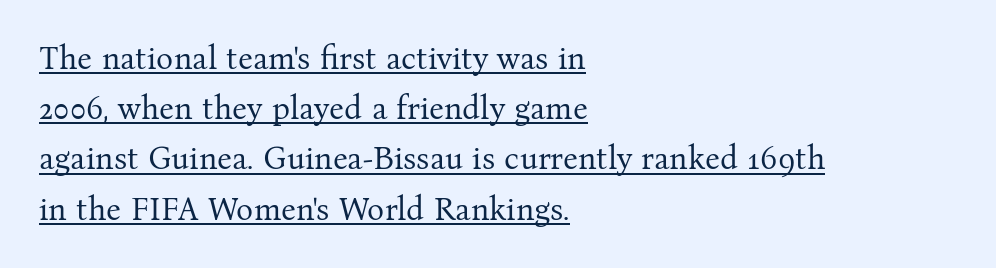
{"serif": "yes", "italic": "no", "bold": "no", "weight": "regular", "width": "normal", "stroke_contrast": "medium", "x_height": "medium", "monospaced": "no", "underline": "yes", "align": "left", "line_spacing": "normal", "line_spacing_ratio": 1.57, "letter_spacing": "normal", "letter_spacing_em": 0.0, "glyph_px": 32}
